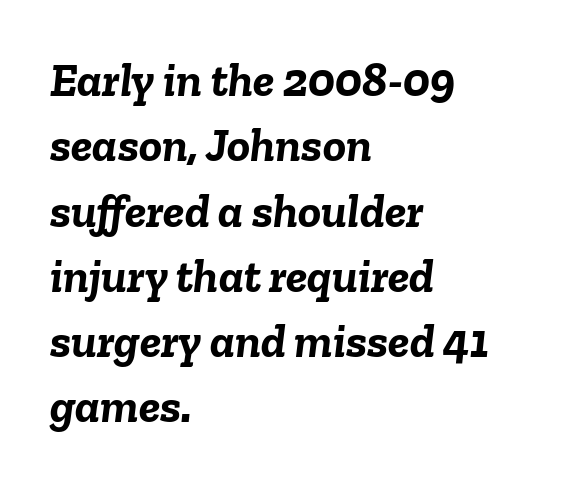
Q: Is the text bold? A: Yes.
Q: Is the text italic (slanted)? A: Yes, it leans right by about 6 degrees.
Q: Is the text underlined? A: No.
Q: How is the paragraph aligned? A: Left-aligned.
Q: Is the spacing between letters normal or unusually wide? A: Normal.
Q: Is the spacing between lines tight, normal or loose? A: Normal.
Q: Width (condensed, normal, or wide)? A: Normal.
Q: Stroke contrast? A: Low.
Q: x-height? A: Medium.
Q: Monospaced? A: No.
